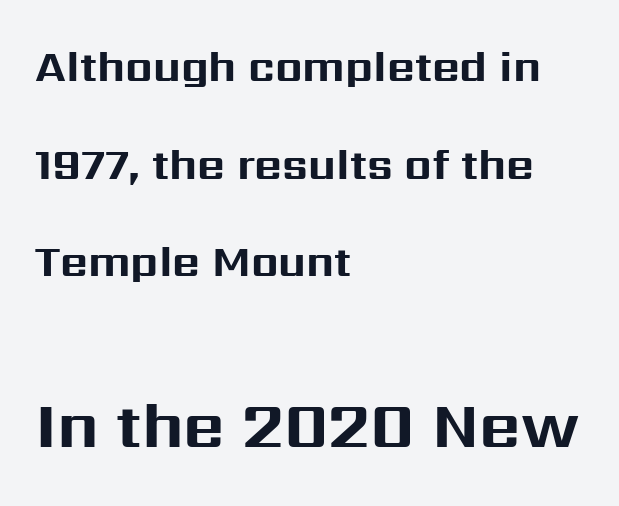
{"serif": "no", "italic": "no", "bold": "yes", "weight": "bold", "width": "normal", "stroke_contrast": "medium", "x_height": "medium", "monospaced": "no", "underline": "no", "align": "left", "line_spacing": "loose", "line_spacing_ratio": 2.27, "letter_spacing": "normal", "letter_spacing_em": 0.0, "larger_block": "second", "size_ratio": 1.49, "glyph_px": 64}
